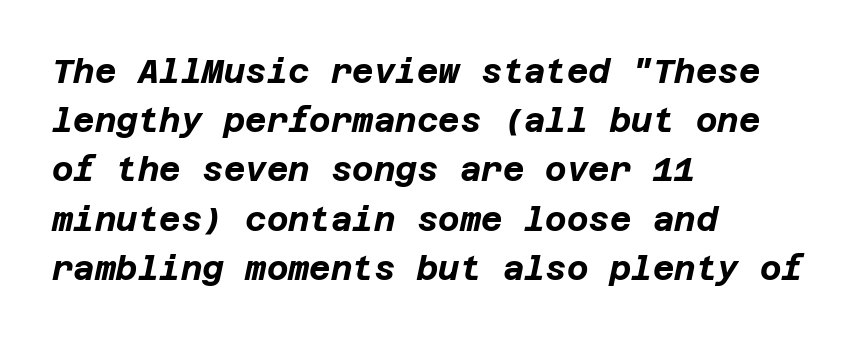
Q: Is the text bold? A: Yes.
Q: Is the text italic (slanted)? A: Yes, it leans right by about 12 degrees.
Q: Is the text underlined? A: No.
Q: How is the paragraph aligned? A: Left-aligned.
Q: Is the spacing between letters normal or unusually wide? A: Normal.
Q: Is the spacing between lines tight, normal or loose? A: Normal.
Q: Width (condensed, normal, or wide)? A: Normal.
Q: Stroke contrast? A: Low.
Q: x-height? A: Large.
